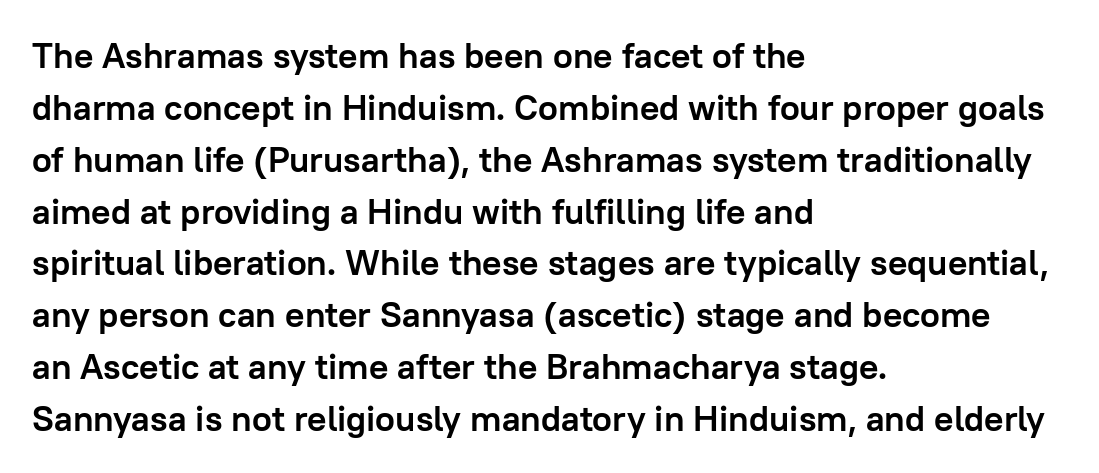
{"serif": "no", "italic": "no", "bold": "yes", "weight": "semibold", "width": "normal", "stroke_contrast": "low", "x_height": "medium", "monospaced": "no", "underline": "no", "align": "left", "line_spacing": "normal", "line_spacing_ratio": 1.44, "letter_spacing": "normal", "letter_spacing_em": 0.0, "glyph_px": 36}
